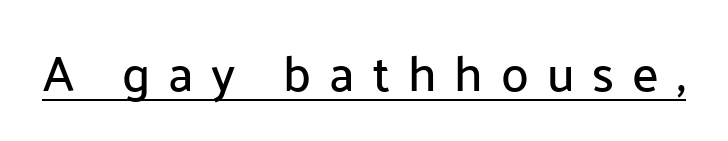
{"serif": "no", "italic": "no", "width": "normal", "stroke_contrast": "low", "x_height": "medium", "monospaced": "no", "underline": "yes", "letter_spacing": "wide", "letter_spacing_em": 0.36, "glyph_px": 50}
